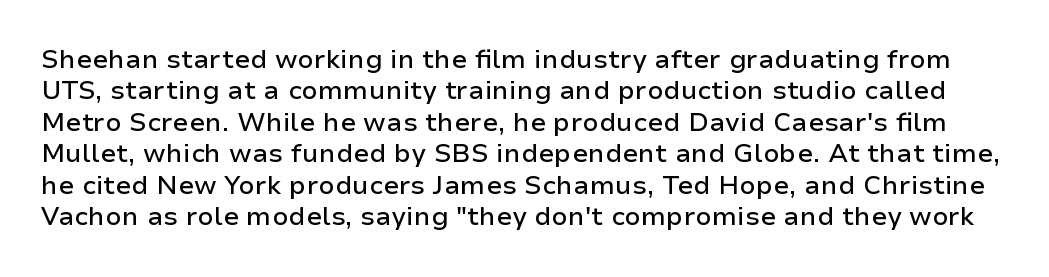
Posture: vertical. Compared with typical body copy, the letter spacing here is the same. Plain, unruled lines of type.
